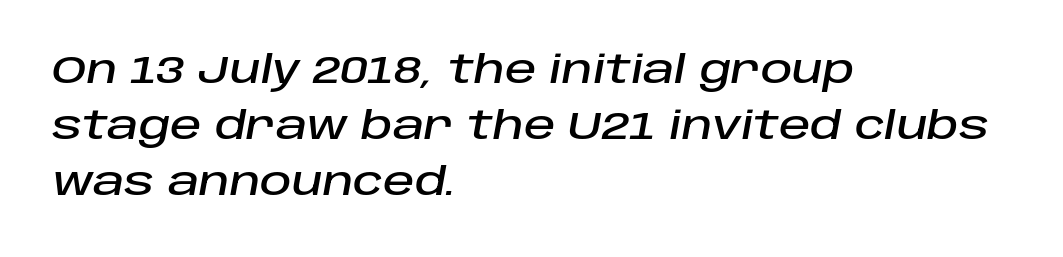
Q: Is the text italic (slanted)? A: Yes, it leans right by about 10 degrees.
Q: Is the text underlined? A: No.
Q: How is the paragraph aligned? A: Left-aligned.
Q: Is the spacing between letters normal or unusually wide? A: Normal.
Q: Is the spacing between lines tight, normal or loose? A: Normal.
Q: Width (condensed, normal, or wide)? A: Normal.
Q: Stroke contrast? A: Low.
Q: x-height? A: Large.
Q: Monospaced? A: No.
